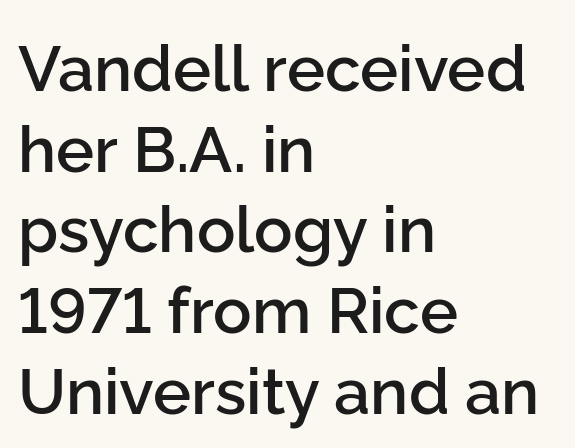
{"serif": "no", "italic": "no", "bold": "semi", "weight": "semibold", "width": "normal", "stroke_contrast": "low", "x_height": "medium", "monospaced": "no", "underline": "no", "align": "left", "line_spacing": "normal", "line_spacing_ratio": 1.26, "letter_spacing": "normal", "letter_spacing_em": 0.0, "glyph_px": 64}
